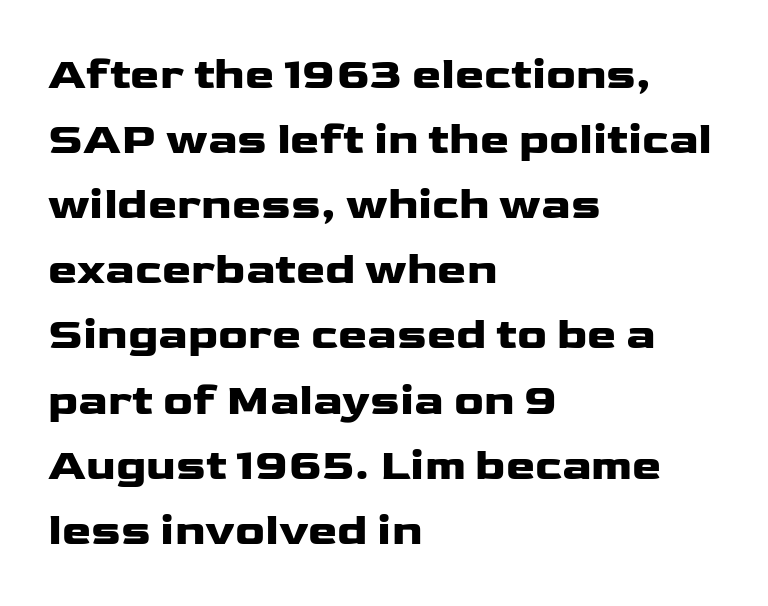
{"serif": "no", "italic": "no", "bold": "yes", "weight": "heavy", "width": "wide", "stroke_contrast": "low", "x_height": "medium", "monospaced": "no", "underline": "no", "align": "left", "line_spacing": "normal", "line_spacing_ratio": 1.48, "letter_spacing": "normal", "letter_spacing_em": 0.0, "glyph_px": 44}
